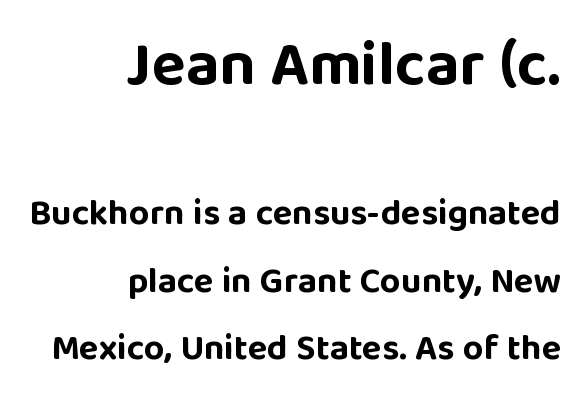
Q: Is the text bold? A: Yes.
Q: Is the text italic (slanted)? A: No, it is upright.
Q: Is the typeface a serif or a sans-serif typeface? A: Sans-serif.
Q: Is the text underlined? A: No.
Q: How is the paragraph aligned? A: Right-aligned.
Q: Is the spacing between letters normal or unusually wide? A: Normal.
Q: Which block of text is set in a larger size, the first (top) or the second (bottom)? A: The first (top) one.
Q: Width (condensed, normal, or wide)? A: Normal.
Q: Stroke contrast? A: Low.
Q: x-height? A: Large.
Q: Monospaced? A: No.
